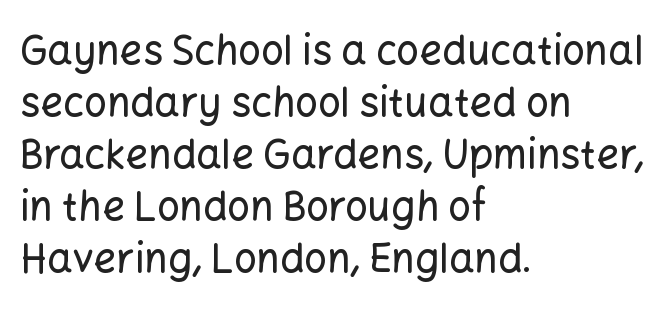
{"serif": "no", "italic": "no", "width": "normal", "stroke_contrast": "low", "x_height": "medium", "monospaced": "no", "underline": "no", "align": "left", "line_spacing": "normal", "line_spacing_ratio": 1.3, "letter_spacing": "normal", "letter_spacing_em": 0.0, "glyph_px": 40}
